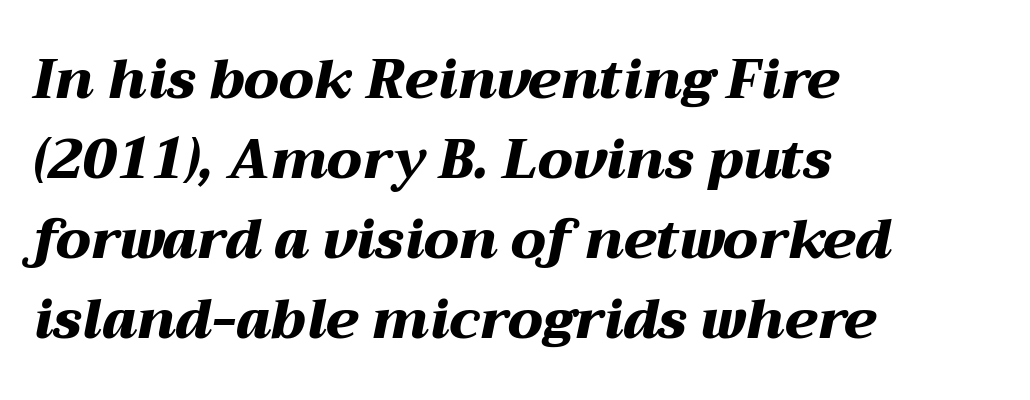
The image shows 54 px heavy, wide type, italic (leaning right); set left-aligned, normal line spacing (1.48x), normal letter spacing, not underlined; medium stroke contrast and a medium x-height.
